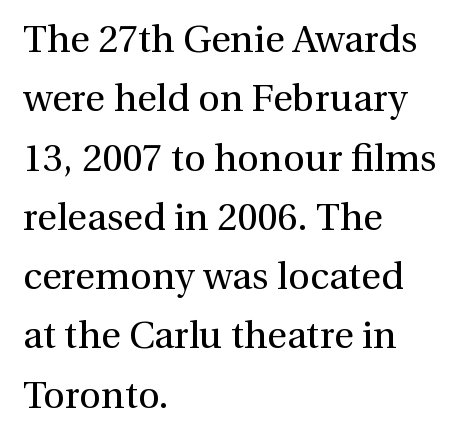
Q: Is the text bold? A: No.
Q: Is the text italic (slanted)? A: No, it is upright.
Q: Is the typeface a serif or a sans-serif typeface? A: Serif.
Q: Is the text underlined? A: No.
Q: How is the paragraph aligned? A: Left-aligned.
Q: Is the spacing between letters normal or unusually wide? A: Normal.
Q: Is the spacing between lines tight, normal or loose? A: Normal.
Q: Width (condensed, normal, or wide)? A: Normal.
Q: Stroke contrast? A: Medium.
Q: x-height? A: Medium.
Q: Monospaced? A: No.
